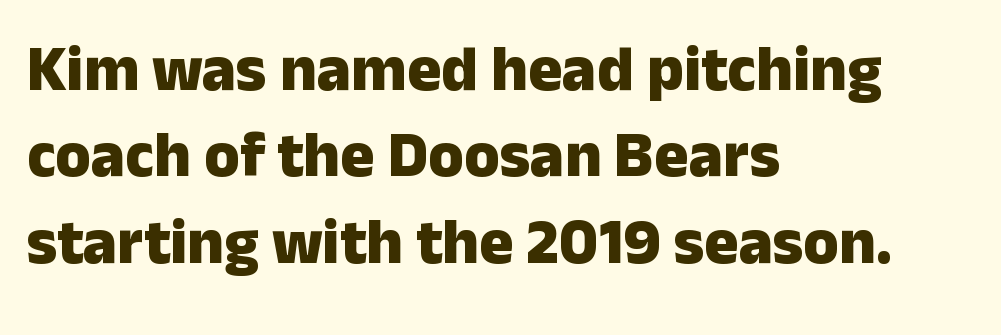
The image shows 64 px heavy sans-serif type, upright; set left-aligned, normal line spacing (1.35x), normal letter spacing, not underlined; low stroke contrast and a medium x-height.
